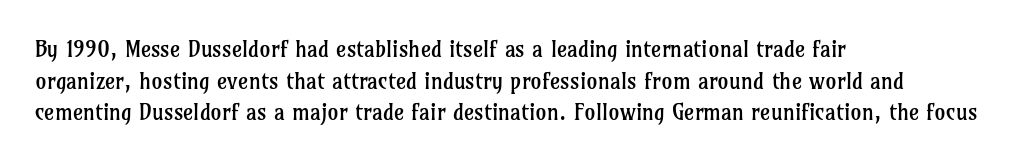
The image shows 22 px text type, upright; set left-aligned, normal line spacing (1.44x), normal letter spacing, not underlined.
